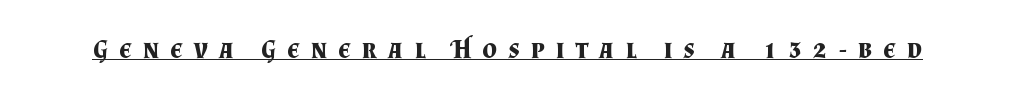
The image shows 26 px bold type, upright; set unusually wide letter spacing (+0.43 em), underlined.
